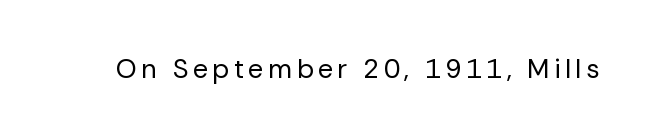
Q: Is the text bold? A: No.
Q: Is the text italic (slanted)? A: No, it is upright.
Q: Is the text underlined? A: No.
